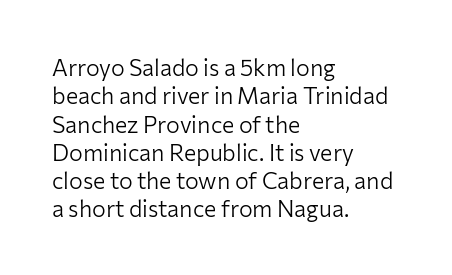
Q: Is the text bold? A: No.
Q: Is the text italic (slanted)? A: No, it is upright.
Q: Is the text underlined? A: No.
Q: How is the paragraph aligned? A: Left-aligned.
Q: Is the spacing between letters normal or unusually wide? A: Normal.
